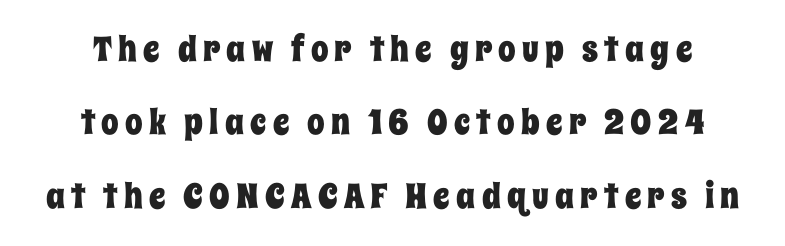
The image shows 35 px condensed type, upright; set centered, loose line spacing (2.1x), not underlined; low stroke contrast and a large x-height.
